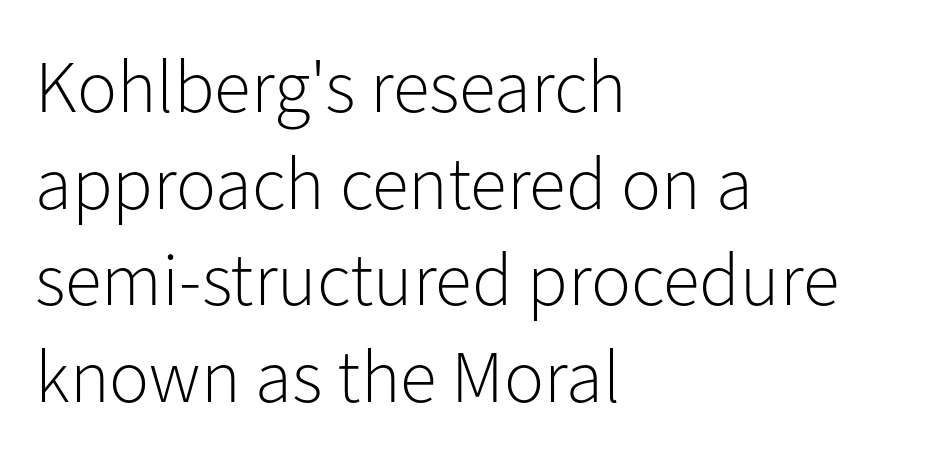
Vertical stems look standard width or narrower in stroke. A student would call this left alignment; a typographer would say flush left, rag right. In terms of leading, this rendering sits right in the middle. Any mark beneath the type? The region is blank. Letterform terminals end flat and unadorned throughout the passage. The face used here is proportionally spaced, like ordinary book or web type.
